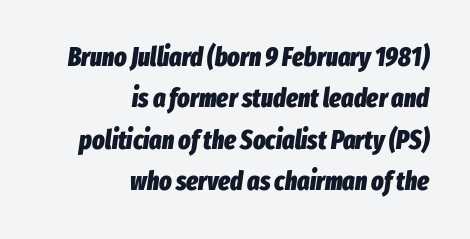
Normally led — the rows are evenly, conventionally spaced. Notice how the passage keeps a crisp vertical edge on the right only. Just letters on the line, the space beneath them empty. I'd describe the lettering as bold — thick and assertive.
